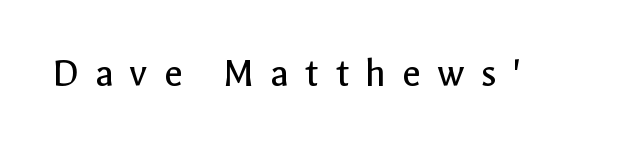
The image shows 41 px regular-weight sans-serif type, upright; set unusually wide letter spacing (+0.39 em), not underlined; a medium x-height.
